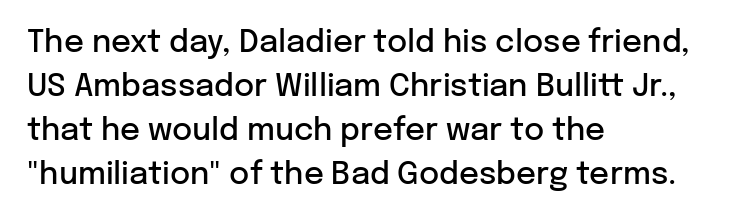
Q: Is the text bold? A: Semi-bold.
Q: Is the text italic (slanted)? A: No, it is upright.
Q: Is the typeface a serif or a sans-serif typeface? A: Sans-serif.
Q: Is the text underlined? A: No.
Q: How is the paragraph aligned? A: Left-aligned.
Q: Is the spacing between letters normal or unusually wide? A: Normal.
Q: Is the spacing between lines tight, normal or loose? A: Normal.
Q: Width (condensed, normal, or wide)? A: Normal.
Q: Stroke contrast? A: Low.
Q: x-height? A: Medium.
Q: Monospaced? A: No.
